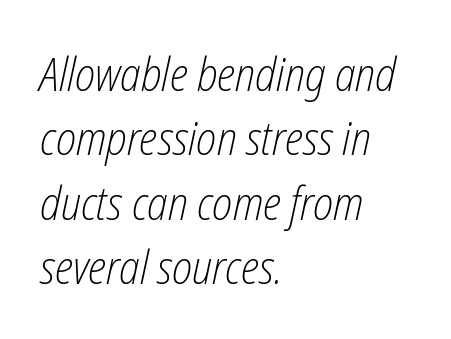
{"italic": "yes", "lean": "right", "slant_degrees": 12, "bold": "no", "weight": "light", "width": "condensed", "stroke_contrast": "low", "x_height": "medium", "monospaced": "no", "underline": "no", "align": "left", "line_spacing": "normal", "line_spacing_ratio": 1.37, "letter_spacing": "normal", "letter_spacing_em": 0.0, "glyph_px": 47}
